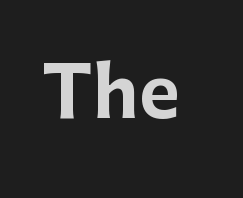
{"serif": "no", "italic": "no", "bold": "yes", "weight": "bold", "width": "normal", "stroke_contrast": "low", "x_height": "medium", "monospaced": "no", "underline": "no", "letter_spacing": "normal", "letter_spacing_em": 0.0, "glyph_px": 71}
